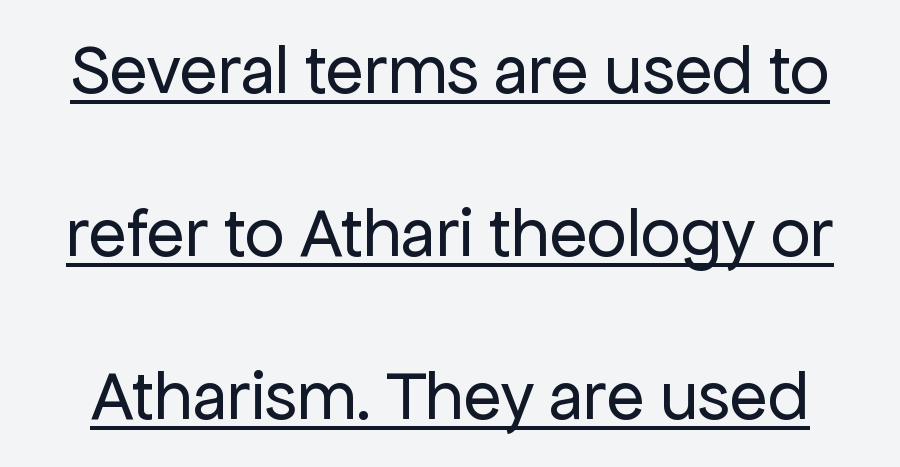
The image shows 70 px regular-weight sans-serif type, upright; set loose line spacing (2.33x), normal letter spacing, underlined; low stroke contrast and a medium x-height.
